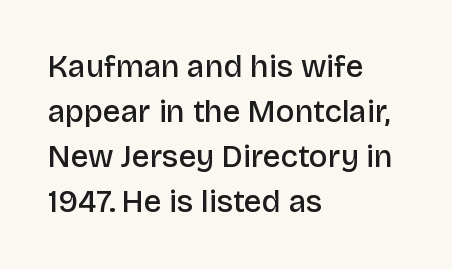
{"serif": "no", "italic": "no", "bold": "semi", "weight": "semibold", "width": "normal", "stroke_contrast": "low", "x_height": "large", "monospaced": "no", "underline": "no", "align": "left", "line_spacing": "normal", "line_spacing_ratio": 1.45, "letter_spacing": "normal", "letter_spacing_em": 0.0, "glyph_px": 31}
